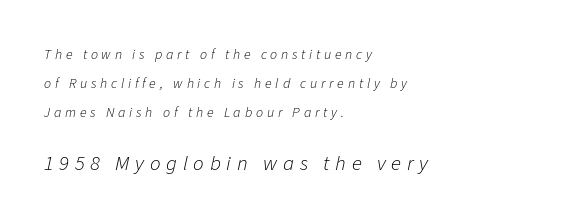
Slant detected: the letters are inclined. Between these two stacked blocks, the lower one wins on size. The letters look calm and open, with moderate or lighter stems. The rag falls on the right side of this text block. Glyph-to-glyph distance is far greater than everyday printed text.
